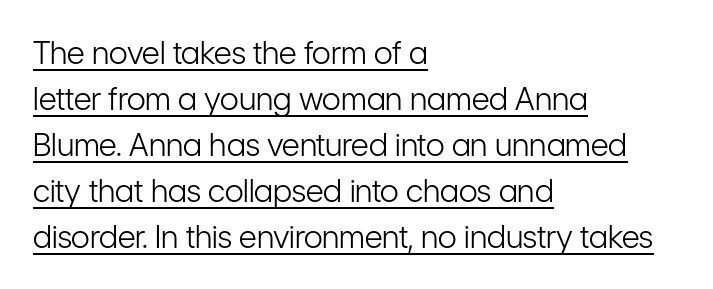
{"serif": "no", "italic": "no", "bold": "no", "weight": "light", "width": "condensed", "stroke_contrast": "low", "x_height": "medium", "monospaced": "no", "underline": "yes", "align": "left", "line_spacing": "normal", "line_spacing_ratio": 1.48, "letter_spacing": "normal", "letter_spacing_em": 0.0, "glyph_px": 31}
